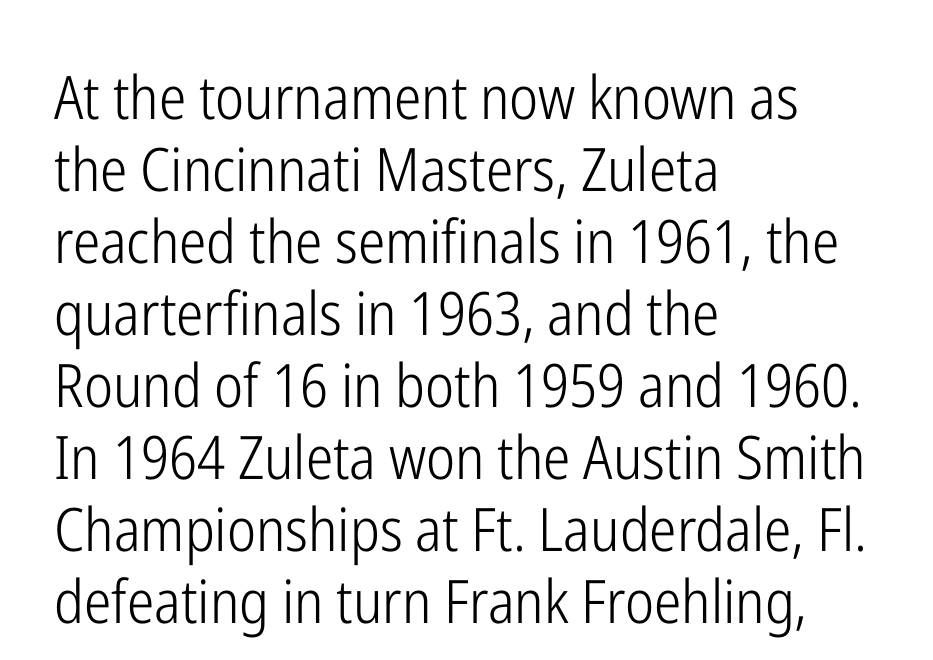
{"serif": "no", "italic": "no", "bold": "no", "weight": "light", "width": "condensed", "stroke_contrast": "low", "x_height": "medium", "monospaced": "no", "underline": "no", "align": "left", "line_spacing_ratio": 1.2, "letter_spacing": "normal", "letter_spacing_em": 0.0, "glyph_px": 60}
